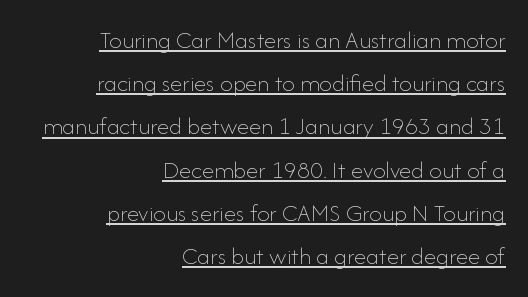
The image shows 25 px text type, upright; set right-aligned, line spacing 1.73x, normal letter spacing, underlined.
